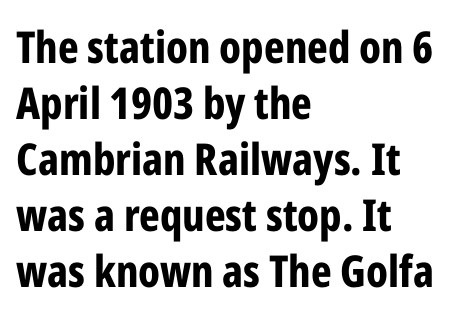
Q: Is the text bold? A: Yes.
Q: Is the text italic (slanted)? A: No, it is upright.
Q: Is the typeface a serif or a sans-serif typeface? A: Sans-serif.
Q: Is the text underlined? A: No.
Q: How is the paragraph aligned? A: Left-aligned.
Q: Is the spacing between letters normal or unusually wide? A: Normal.
Q: Is the spacing between lines tight, normal or loose? A: Normal.
Q: Width (condensed, normal, or wide)? A: Condensed.
Q: Stroke contrast? A: Low.
Q: x-height? A: Medium.
Q: Monospaced? A: No.
